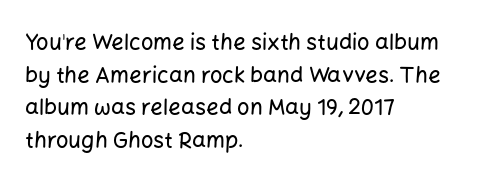
The string is rendered with underlining switched off. Successive baselines arrive at the customary interval. The paragraph shown leans on its left margin. Do the letters lean? They stand straight. The passage shown has conventional tracking throughout.
